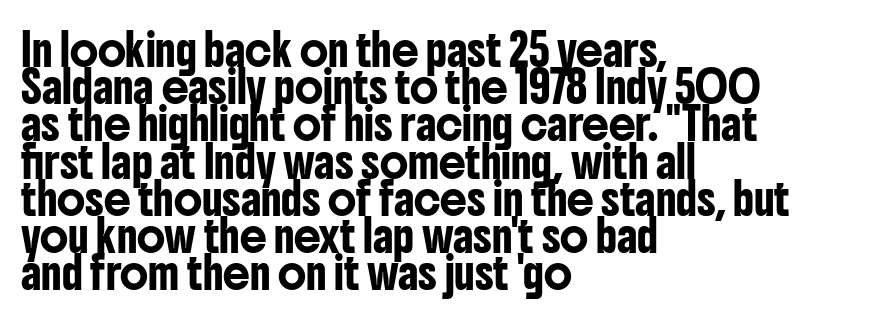
The image shows 30 px condensed sans-serif type, upright; set left-aligned, line spacing 1.24x, normal letter spacing, not underlined; low stroke contrast and a medium x-height.
